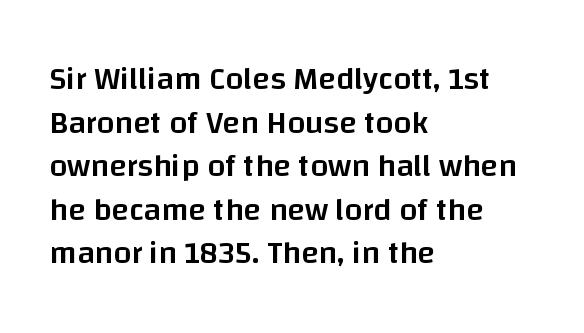
The image shows 32 px semibold sans-serif type, upright; set left-aligned, normal line spacing (1.36x), normal letter spacing, not underlined; low stroke contrast and a large x-height.
